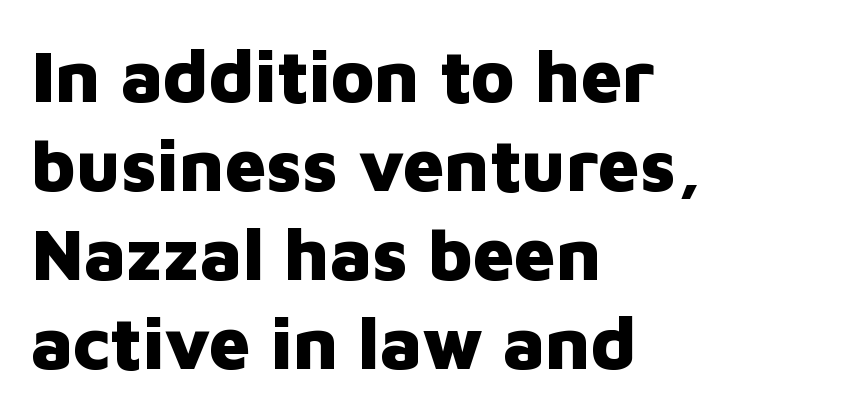
{"serif": "no", "italic": "no", "bold": "yes", "weight": "heavy", "width": "normal", "stroke_contrast": "low", "x_height": "medium", "monospaced": "no", "underline": "no", "align": "left", "line_spacing_ratio": 1.22, "letter_spacing": "normal", "letter_spacing_em": 0.0, "glyph_px": 73}
